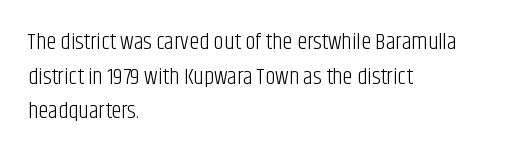
Q: Is the text bold? A: No.
Q: Is the text italic (slanted)? A: No, it is upright.
Q: Is the text underlined? A: No.
Q: How is the paragraph aligned? A: Left-aligned.
Q: Is the spacing between letters normal or unusually wide? A: Normal.
Q: Is the spacing between lines tight, normal or loose? A: Normal.
